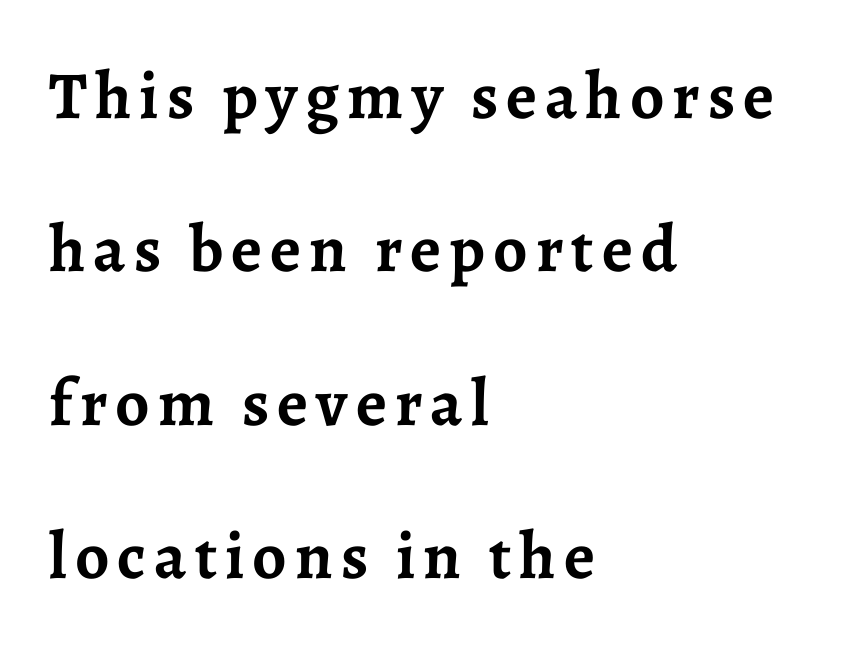
Q: Is the text bold? A: Yes.
Q: Is the text italic (slanted)? A: No, it is upright.
Q: Is the typeface a serif or a sans-serif typeface? A: Serif.
Q: Is the text underlined? A: No.
Q: How is the paragraph aligned? A: Left-aligned.
Q: Is the spacing between lines tight, normal or loose? A: Loose.
Q: Width (condensed, normal, or wide)? A: Normal.
Q: Stroke contrast? A: Low.
Q: x-height? A: Medium.
Q: Monospaced? A: No.
